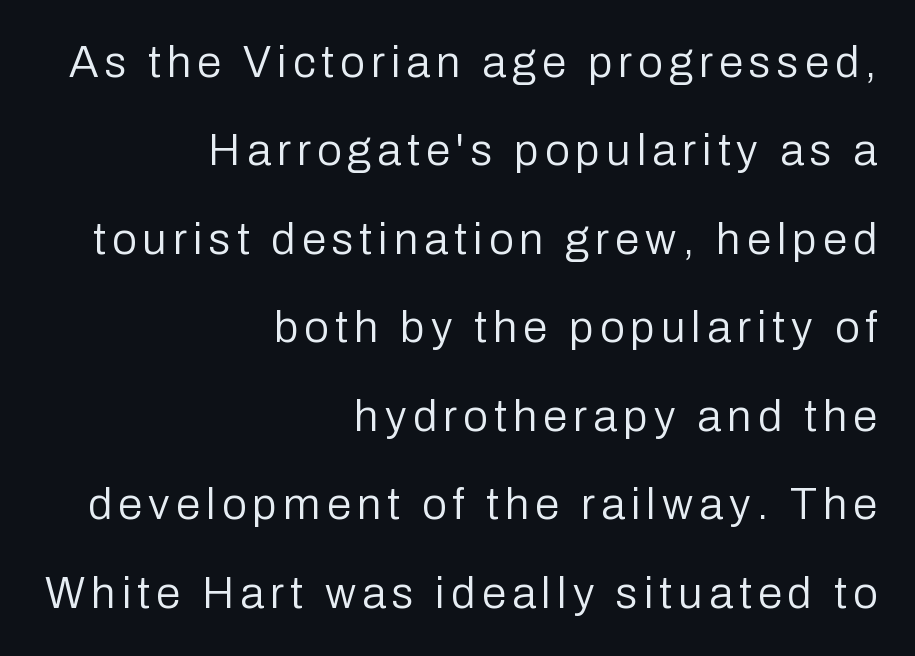
The image shows 44 px regular-weight sans-serif type, upright; set right-aligned, loose line spacing (2.01x), not underlined; low stroke contrast and a medium x-height.
